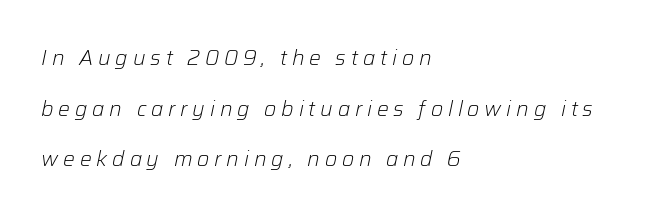
Q: Is the text bold? A: No.
Q: Is the text italic (slanted)? A: Yes, it leans right by about 12 degrees.
Q: Is the text underlined? A: No.
Q: How is the paragraph aligned? A: Left-aligned.
Q: Is the spacing between letters normal or unusually wide? A: Unusually wide.
Q: Is the spacing between lines tight, normal or loose? A: Loose.
